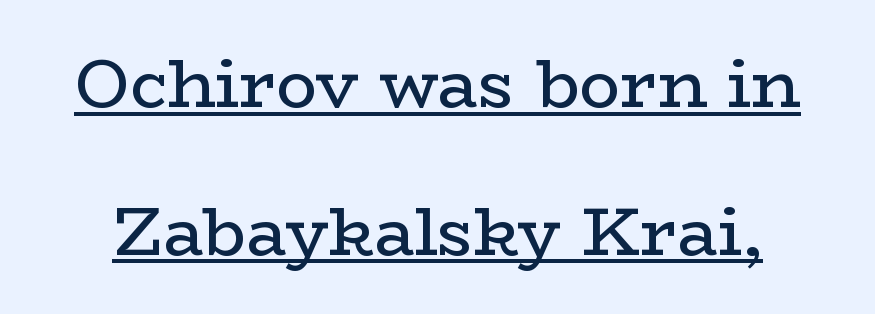
Q: Is the text bold? A: No.
Q: Is the text italic (slanted)? A: No, it is upright.
Q: Is the typeface a serif or a sans-serif typeface? A: Serif.
Q: Is the text underlined? A: Yes.
Q: Is the spacing between letters normal or unusually wide? A: Normal.
Q: Is the spacing between lines tight, normal or loose? A: Loose.
Q: Width (condensed, normal, or wide)? A: Wide.
Q: Stroke contrast? A: Low.
Q: x-height? A: Medium.
Q: Monospaced? A: No.
